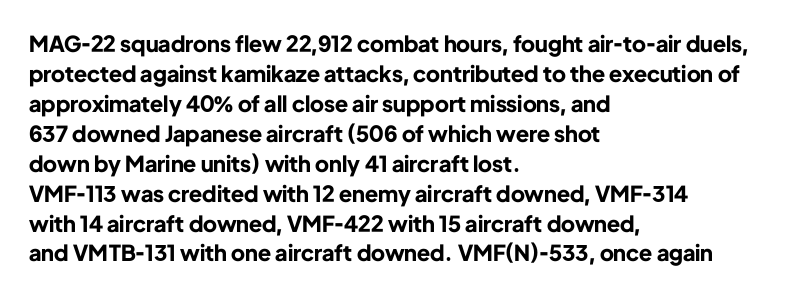
{"italic": "no", "bold": "yes", "underline": "no", "align": "left", "line_spacing": "normal", "line_spacing_ratio": 1.36, "letter_spacing": "normal", "letter_spacing_em": 0.0, "glyph_px": 22}
